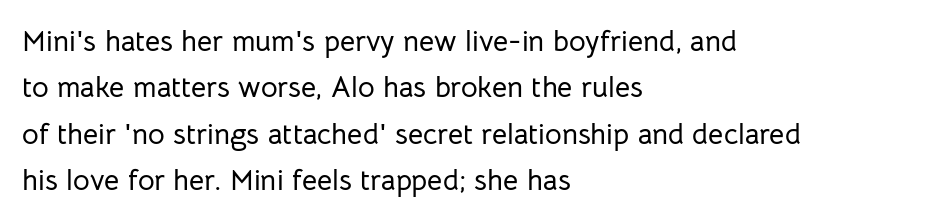
The passage shown is typed in a proportional face where columns would drift. Type style note: lacks serifs. Only glyphs here, with clear space below each row. A normal amount of white space separates one row of letters from the next.
